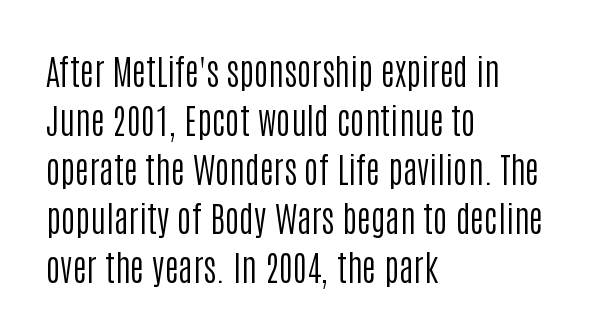
{"serif": "no", "italic": "no", "bold": "no", "weight": "regular", "width": "condensed", "stroke_contrast": "low", "x_height": "large", "monospaced": "no", "underline": "no", "align": "left", "line_spacing": "normal", "line_spacing_ratio": 1.4, "letter_spacing": "normal", "letter_spacing_em": 0.0, "glyph_px": 35}
